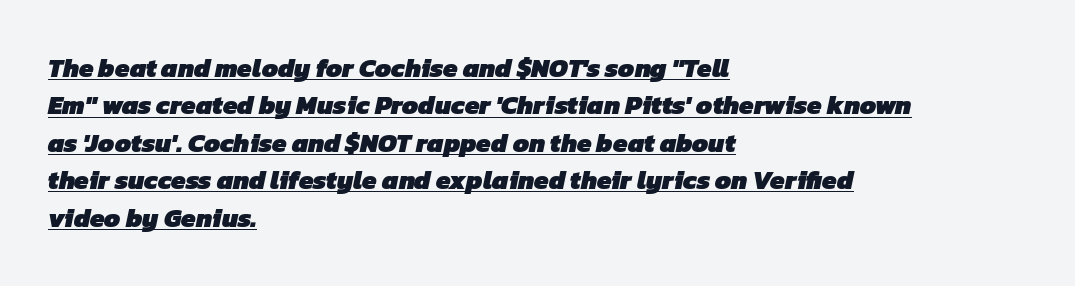
The space between consecutive lines is moderate. Standard letterfit; no display-style spreading of the glyphs. The face used here appears with an underline applied. Short and long lines alike share a common starting point at left. Does the weight exceed regular? Yes, all the way to bold.
